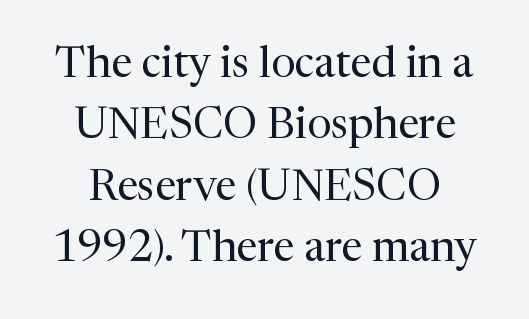
The image shows 43 px regular-weight serif type, upright; set normal line spacing (1.43x), normal letter spacing, not underlined; medium stroke contrast and a medium x-height.
